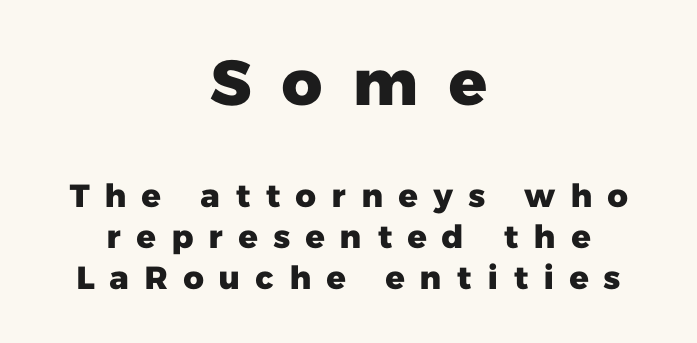
The image shows 63 px heavy sans-serif type; set centered, normal line spacing (1.29x), unusually wide letter spacing (+0.45 em), not underlined; the first (top) block is 1.97x larger; low stroke contrast and a medium x-height.
